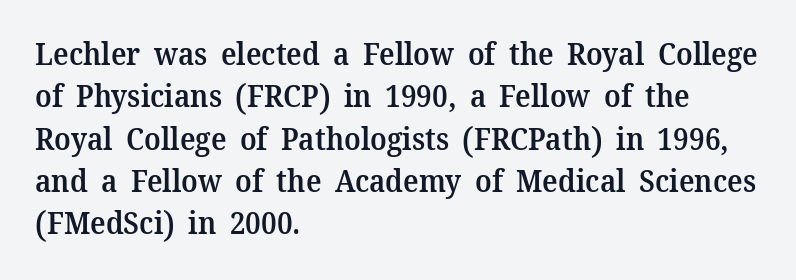
The image shows 30 px semibold serif type, upright; set left-aligned, normal line spacing (1.41x), normal letter spacing, not underlined; medium stroke contrast and a medium x-height.
